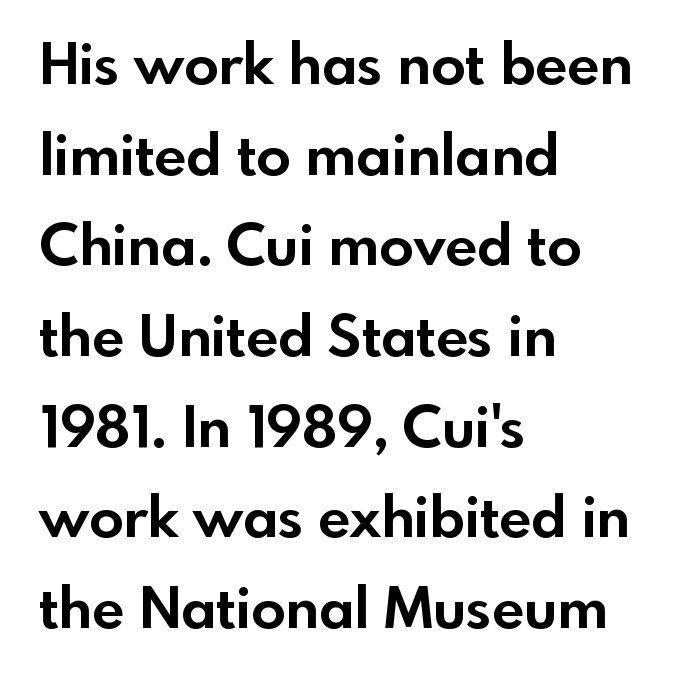
The image shows 57 px bold sans-serif type, upright; set left-aligned, normal line spacing (1.59x), normal letter spacing, not underlined; a small x-height.
